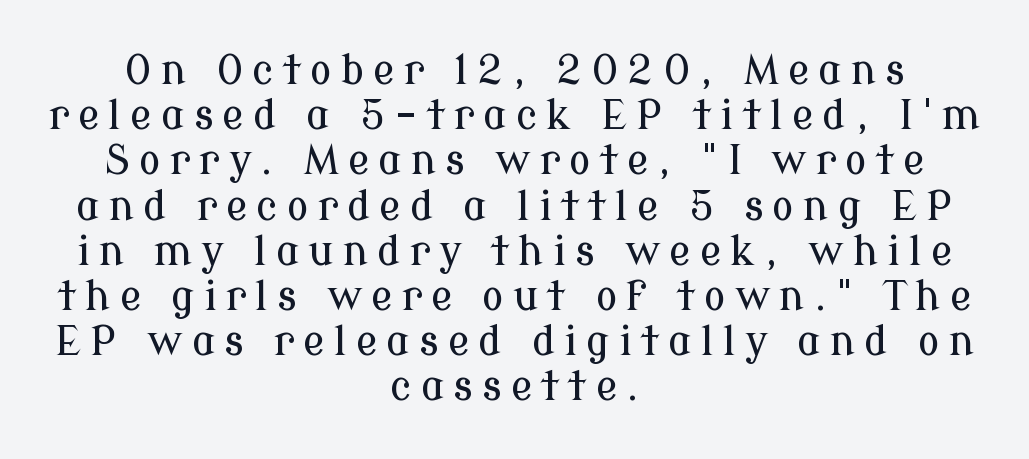
Closely set lines give the paragraph a compact silhouette. This sample is center-justified, so both line endings float freely. In terms of letterform style, serifs are clearly present. This sample uses an upright cut, with every glyph sitting square on the baseline. Substantial extra tracking has been applied to these lines.
